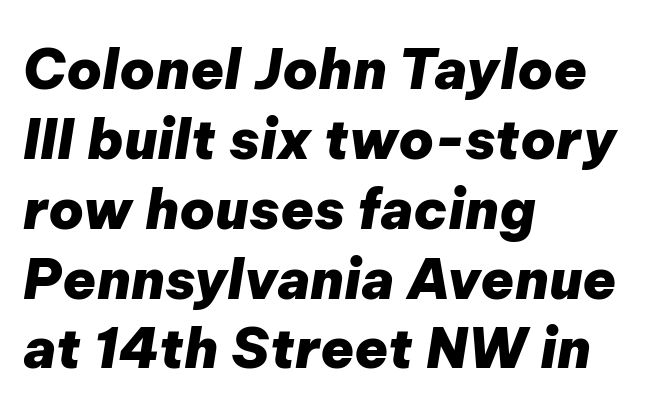
{"italic": "yes", "lean": "right", "slant_degrees": 9, "bold": "yes", "weight": "heavy", "width": "normal", "stroke_contrast": "low", "x_height": "medium", "monospaced": "no", "underline": "no", "align": "left", "line_spacing": "normal", "line_spacing_ratio": 1.27, "letter_spacing": "normal", "letter_spacing_em": 0.0, "glyph_px": 55}
